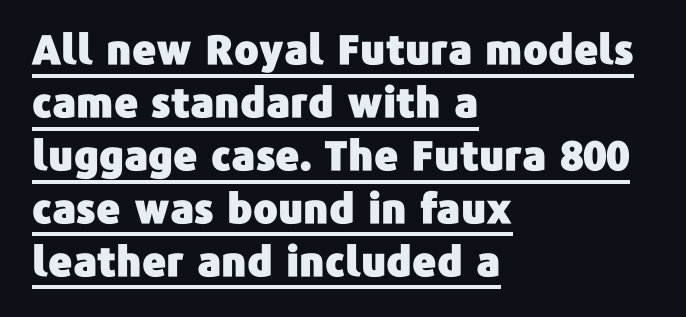
The image shows 41 px sans-serif type, upright; set left-aligned, normal line spacing (1.29x), normal letter spacing, underlined; low stroke contrast and a medium x-height.
